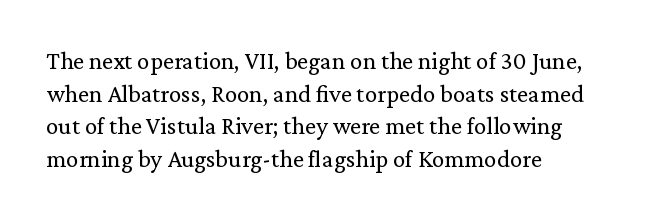
{"italic": "no", "bold": "no", "underline": "no", "align": "left", "line_spacing": "normal", "line_spacing_ratio": 1.31, "letter_spacing": "normal", "letter_spacing_em": 0.0, "glyph_px": 25}
